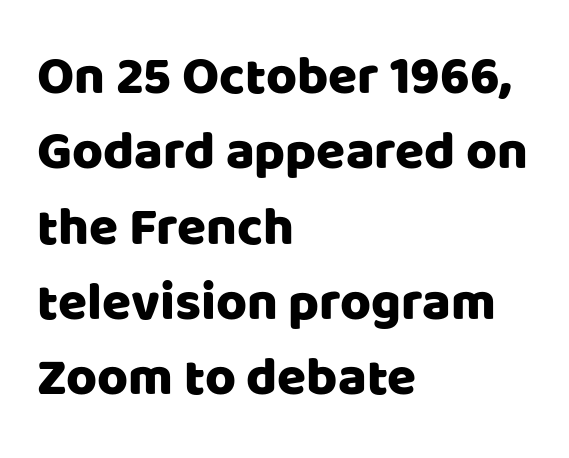
Unlike a traditional serif, this face leaves its strokes unadorned. Leading matches the norm, producing a regular column. Type without underlining. The passage shown has conventional tracking throughout.
